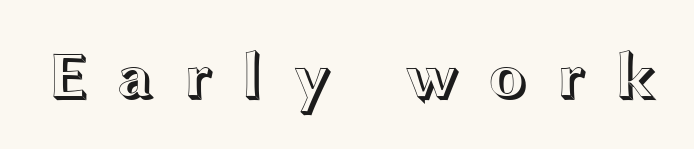
The image shows 65 px wide type, upright; set unusually wide letter spacing (+0.43 em), not underlined; a medium x-height.
